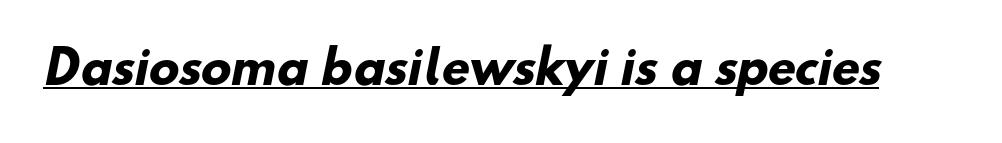
Q: Is the text bold? A: Yes.
Q: Is the typeface a serif or a sans-serif typeface? A: Sans-serif.
Q: Is the text underlined? A: Yes.
Q: Is the spacing between letters normal or unusually wide? A: Normal.
Q: Width (condensed, normal, or wide)? A: Normal.
Q: Stroke contrast? A: Low.
Q: x-height? A: Small.
Q: Monospaced? A: No.
